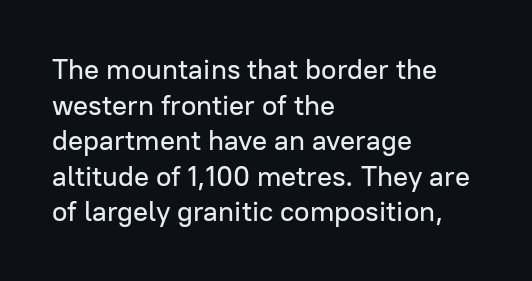
The image shows 28 px sans-serif type, upright; set left-aligned, normal line spacing (1.27x), normal letter spacing, not underlined; low stroke contrast and a medium x-height.
